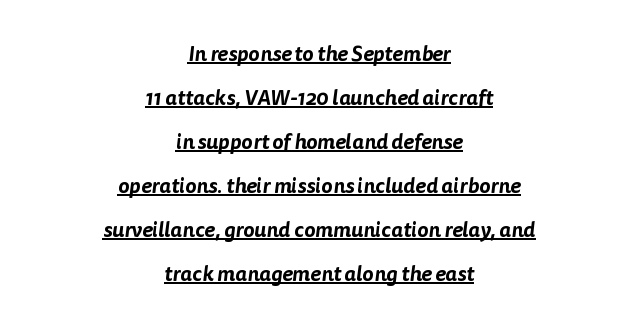
{"underline": "yes", "align": "center", "line_spacing": "loose", "line_spacing_ratio": 2.1, "letter_spacing": "normal", "letter_spacing_em": 0.0, "glyph_px": 21}
